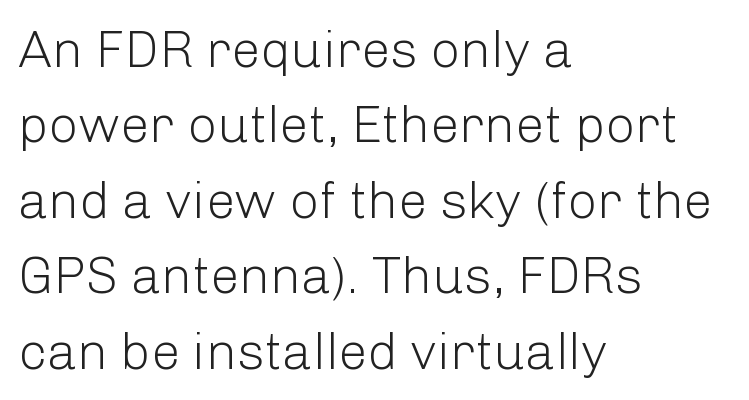
Has an underline been added? It has not. Is there much room between lines? A standard amount, neither cramped nor airy. Here the glyphs are tracked normally, forming tight word shapes. A student would call this left alignment; a typographer would say flush left, rag right. Notice how the stems are strictly vertical — no italics here.
